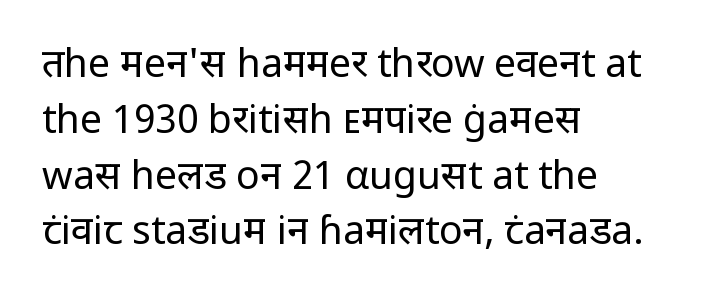
The image shows 39 px regular-weight sans-serif type, upright; set left-aligned, normal line spacing (1.43x), normal letter spacing, not underlined; low stroke contrast and a medium x-height.
